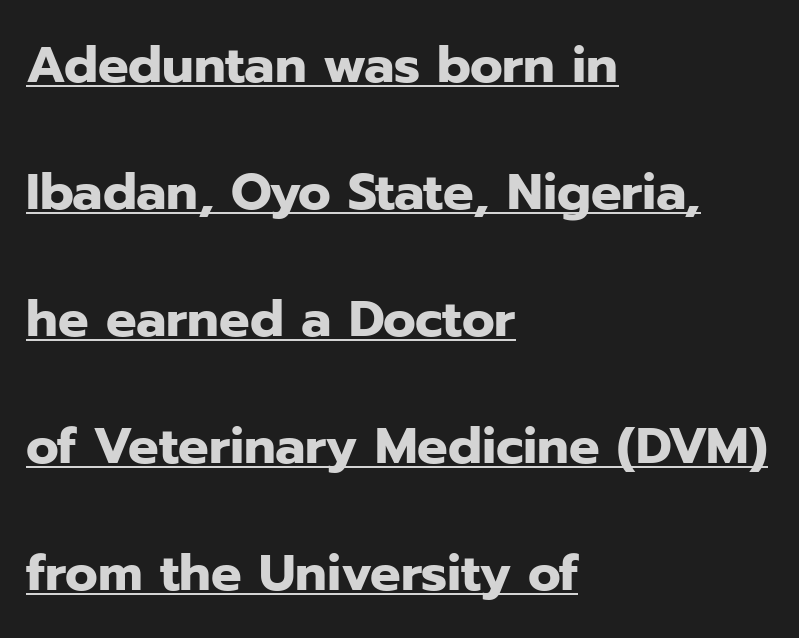
The face used here appears with an underline applied. Pretty heavy lettering here — definitely bold. Horizontal bands of white between lines are thick stripes. You could not count columns in this text — the font is proportionally spaced. Tracking value appears to be zero — textbook default spacing. The characters display no serif detailing; their extremities are plain.
